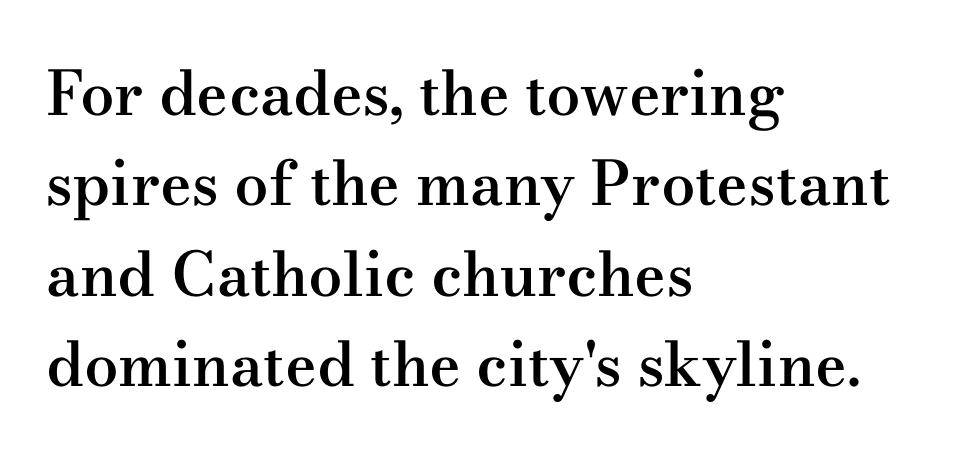
Short and long lines alike share a common starting point at left. The space directly below the letters is spotless. Does the lettering tilt? It doesn't — this is upright. The tracking reads as untouched default to a designer's eye. Its strokes are somewhat broadened, the hallmark of semibold type.
